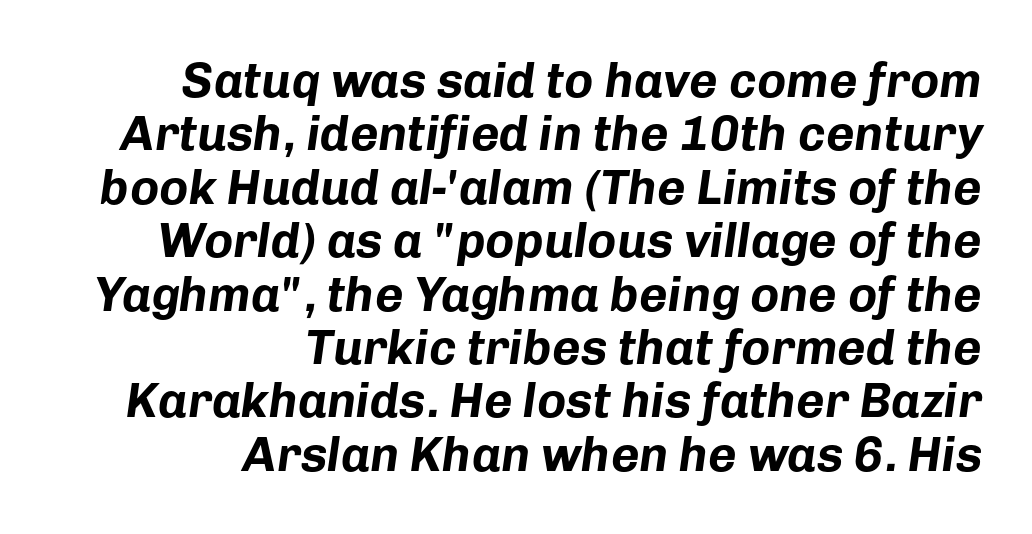
The image shows 49 px bold type, italic (leaning right); set right-aligned, tight line spacing (1.09x), normal letter spacing, not underlined; low stroke contrast and a medium x-height.
